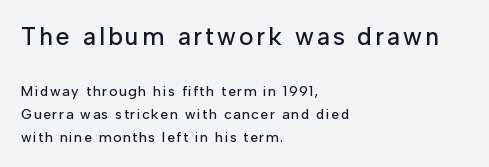
{"italic": "no", "underline": "no", "align": "left", "line_spacing": "normal", "line_spacing_ratio": 1.64, "larger_block": "first", "size_ratio": 1.79, "glyph_px": 25}
